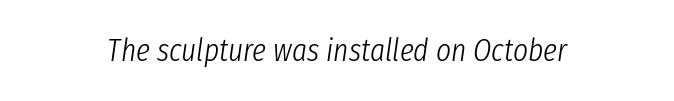
{"italic": "yes", "lean": "right", "slant_degrees": 8, "bold": "no", "weight": "light", "width": "condensed", "stroke_contrast": "low", "x_height": "medium", "monospaced": "no", "underline": "no", "letter_spacing": "normal", "letter_spacing_em": 0.0, "glyph_px": 32}
